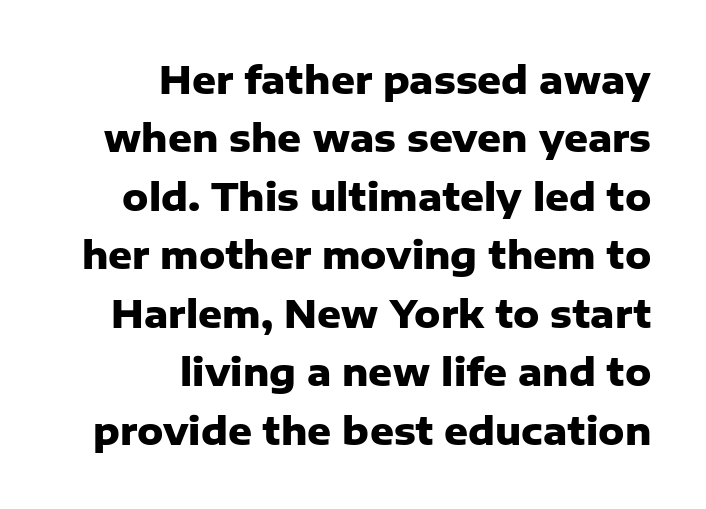
Nope, no serifs anywhere on these letters. Think of a printed novel: that variable character pitch is what you see here. Upright lettering throughout. On the weight axis this lands at bold, roughly 700. Which margin do the lines hug? The right one — the left edge is uneven.
